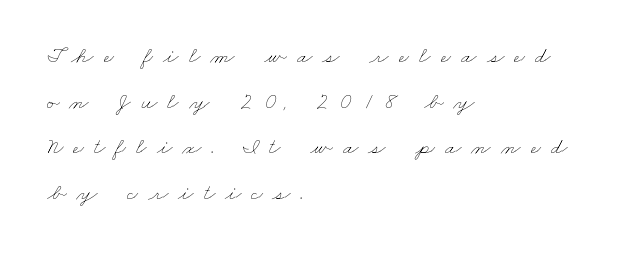
The image shows 23 px text type; set left-aligned, loose line spacing (1.98x), unusually wide letter spacing (+0.43 em), not underlined.
